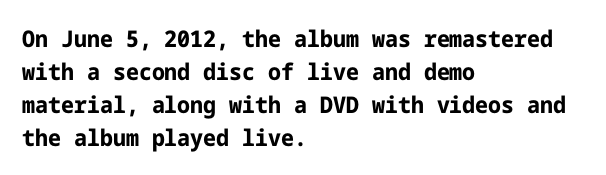
Q: Is the text bold? A: Yes.
Q: Is the text italic (slanted)? A: No, it is upright.
Q: Is the text underlined? A: No.
Q: How is the paragraph aligned? A: Left-aligned.
Q: Is the spacing between letters normal or unusually wide? A: Normal.
Q: Is the spacing between lines tight, normal or loose? A: Normal.
